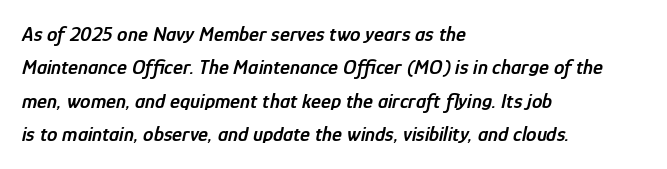
Q: Is the text bold? A: Semi-bold.
Q: Is the text italic (slanted)? A: Yes, it leans right by about 12 degrees.
Q: Is the text underlined? A: No.
Q: How is the paragraph aligned? A: Left-aligned.
Q: Is the spacing between letters normal or unusually wide? A: Normal.
Q: Is the spacing between lines tight, normal or loose? A: Normal.
